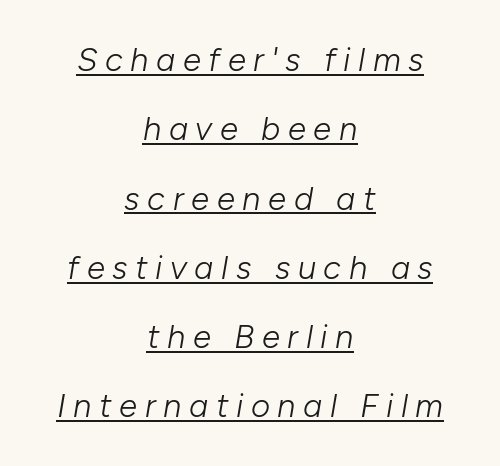
{"italic": "yes", "lean": "right", "slant_degrees": 10, "bold": "no", "weight": "light", "width": "normal", "stroke_contrast": "low", "x_height": "medium", "monospaced": "no", "underline": "yes", "align": "center", "line_spacing": "loose", "line_spacing_ratio": 2.1, "letter_spacing": "wide", "letter_spacing_em": 0.23, "glyph_px": 33}
